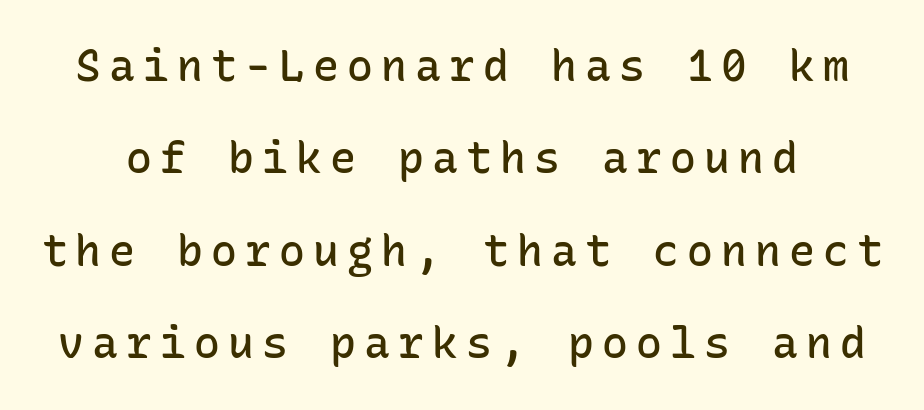
The image shows 43 px semibold sans-serif type, upright, monospaced; set loose line spacing (2.15x), not underlined; low stroke contrast and a medium x-height.
